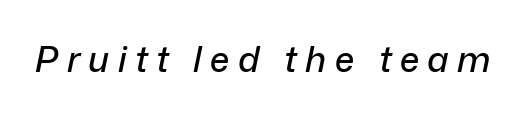
{"italic": "yes", "lean": "right", "slant_degrees": 12, "width": "normal", "stroke_contrast": "low", "x_height": "medium", "monospaced": "no", "underline": "no", "letter_spacing": "wide", "letter_spacing_em": 0.24, "glyph_px": 35}
